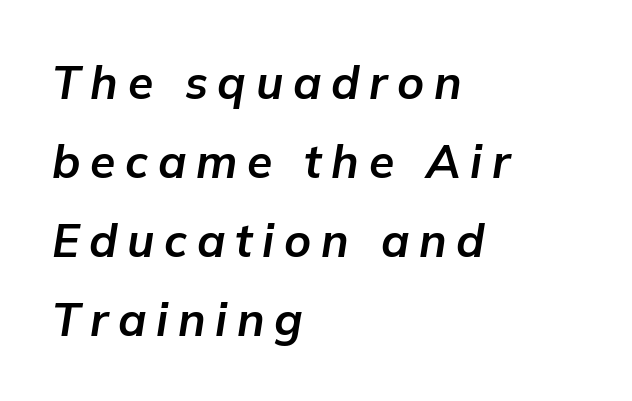
Letter spacing: wide. The whole block is typeset with a tilt. The paragraph shown leans on its left margin. The sample has been set heavy, in full bold. The passage shown is typed in a proportional face where columns would drift.
